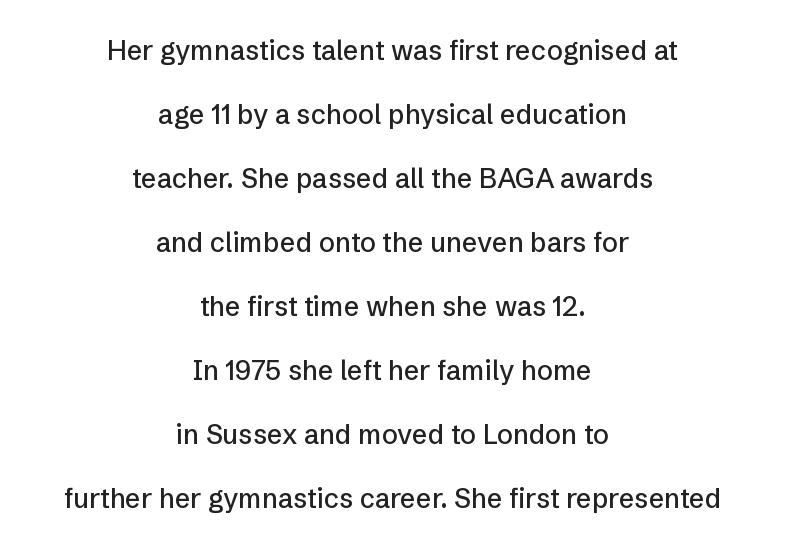
The image shows 27 px text type, upright; set centered, loose line spacing (2.37x), normal letter spacing, not underlined.
